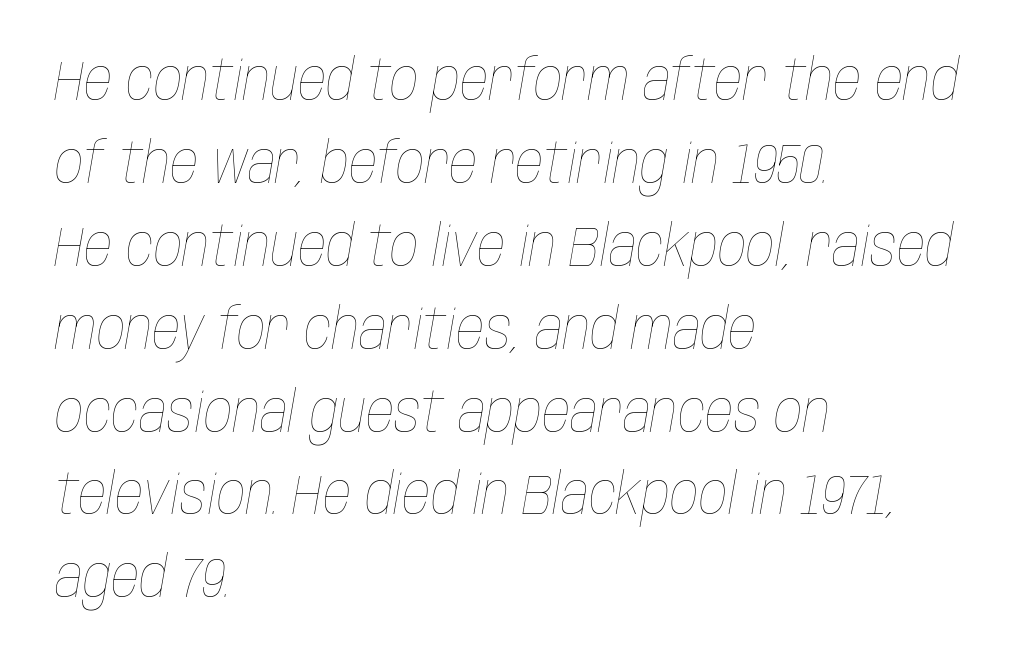
The image shows 56 px thin, condensed type, italic (leaning right); set left-aligned, normal line spacing (1.48x), normal letter spacing, not underlined; low stroke contrast and a large x-height.
